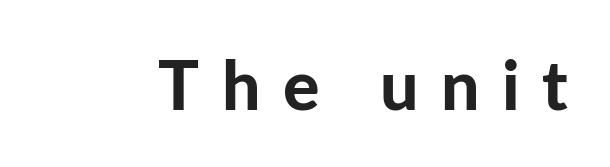
{"serif": "no", "italic": "no", "bold": "yes", "weight": "bold", "width": "normal", "stroke_contrast": "low", "x_height": "medium", "monospaced": "no", "underline": "no", "letter_spacing": "wide", "letter_spacing_em": 0.33, "glyph_px": 68}
